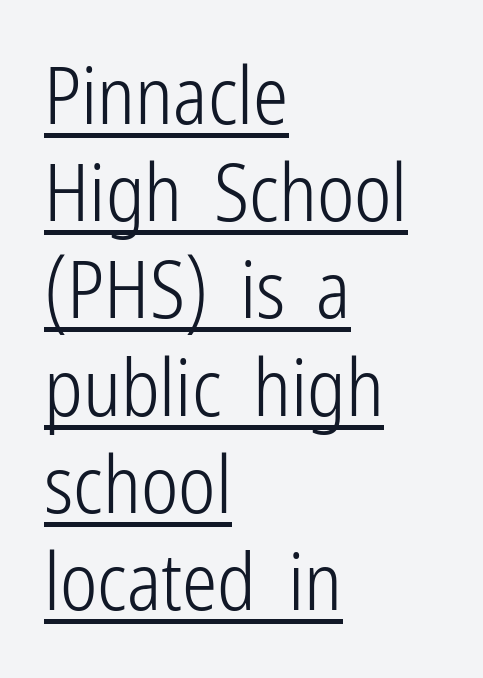
Q: Is the text bold? A: No.
Q: Is the text italic (slanted)? A: No, it is upright.
Q: Is the typeface a serif or a sans-serif typeface? A: Sans-serif.
Q: Is the text underlined? A: Yes.
Q: How is the paragraph aligned? A: Left-aligned.
Q: Is the spacing between letters normal or unusually wide? A: Normal.
Q: Width (condensed, normal, or wide)? A: Condensed.
Q: Stroke contrast? A: Low.
Q: x-height? A: Medium.
Q: Monospaced? A: No.
